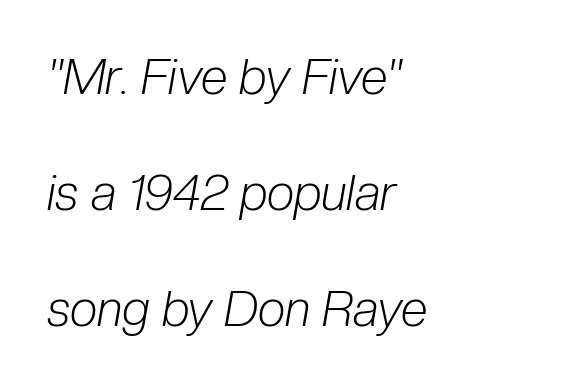
Q: Is the text bold? A: No.
Q: Is the text italic (slanted)? A: Yes, it leans right by about 10 degrees.
Q: Is the text underlined? A: No.
Q: How is the paragraph aligned? A: Left-aligned.
Q: Is the spacing between letters normal or unusually wide? A: Normal.
Q: Is the spacing between lines tight, normal or loose? A: Loose.
Q: Width (condensed, normal, or wide)? A: Condensed.
Q: Stroke contrast? A: Low.
Q: x-height? A: Medium.
Q: Monospaced? A: No.
